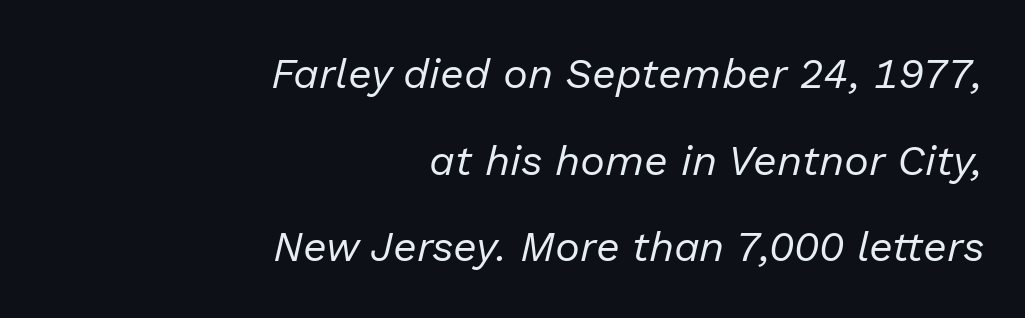
{"italic": "yes", "lean": "right", "slant_degrees": 13, "bold": "no", "weight": "regular", "width": "normal", "stroke_contrast": "low", "x_height": "medium", "monospaced": "no", "underline": "no", "align": "right", "line_spacing": "loose", "line_spacing_ratio": 2.06, "letter_spacing": "normal", "letter_spacing_em": 0.0, "glyph_px": 42}
